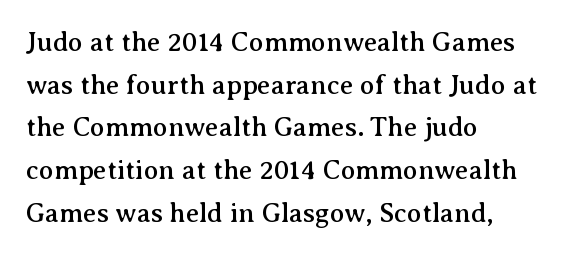
The image shows 27 px text type, upright; set left-aligned, normal line spacing (1.58x), normal letter spacing, not underlined.
